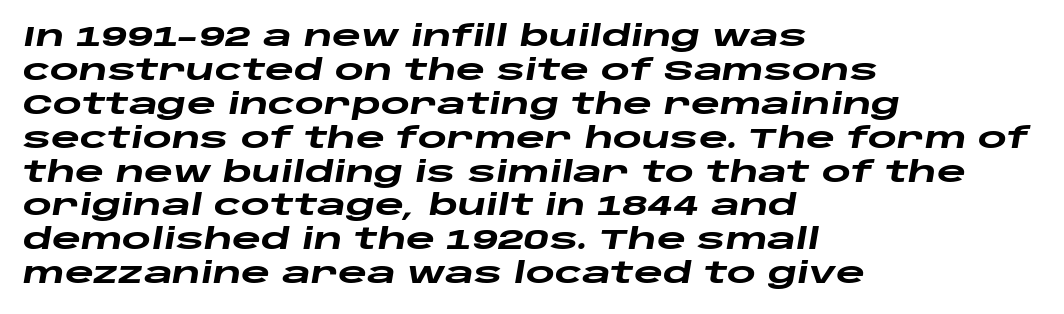
The image shows 28 px heavy, wide type, italic (leaning right); set left-aligned, line spacing 1.21x, normal letter spacing, not underlined; low stroke contrast and a large x-height.
